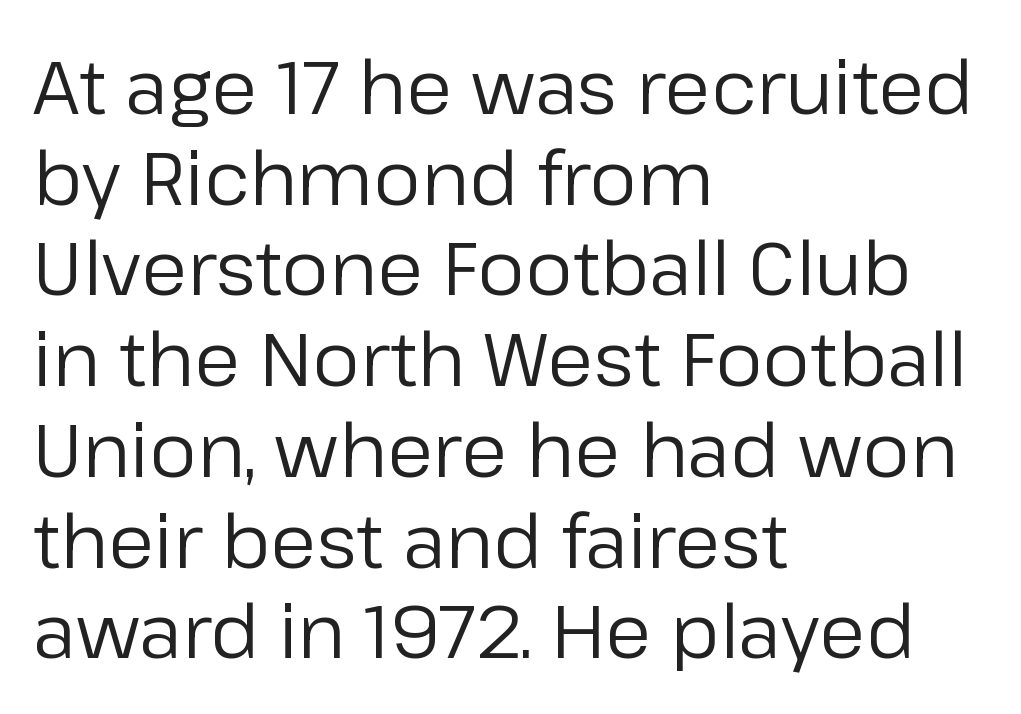
{"serif": "no", "italic": "no", "bold": "no", "weight": "regular", "width": "normal", "stroke_contrast": "low", "x_height": "medium", "monospaced": "no", "underline": "no", "align": "left", "line_spacing_ratio": 1.21, "letter_spacing": "normal", "letter_spacing_em": 0.0, "glyph_px": 75}
